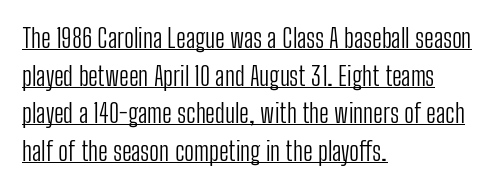
Q: Is the text bold? A: No.
Q: Is the text italic (slanted)? A: No, it is upright.
Q: Is the text underlined? A: Yes.
Q: How is the paragraph aligned? A: Left-aligned.
Q: Is the spacing between letters normal or unusually wide? A: Normal.
Q: Is the spacing between lines tight, normal or loose? A: Normal.
